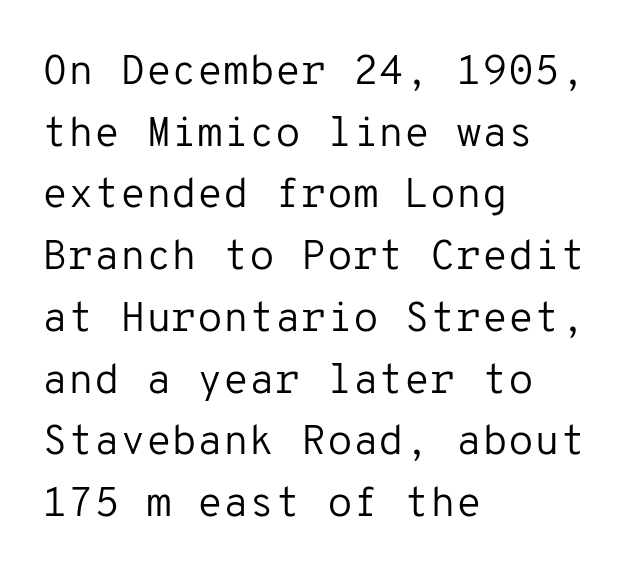
{"serif": "no", "italic": "no", "bold": "no", "weight": "regular", "width": "normal", "stroke_contrast": "low", "x_height": "medium", "monospaced": "yes", "underline": "no", "align": "left", "line_spacing": "normal", "line_spacing_ratio": 1.47, "letter_spacing": "normal", "letter_spacing_em": 0.0, "glyph_px": 42}
